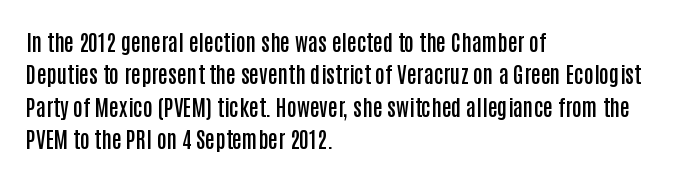
Q: Is the text bold? A: Semi-bold.
Q: Is the text italic (slanted)? A: No, it is upright.
Q: Is the text underlined? A: No.
Q: How is the paragraph aligned? A: Left-aligned.
Q: Is the spacing between letters normal or unusually wide? A: Normal.
Q: Is the spacing between lines tight, normal or loose? A: Normal.
